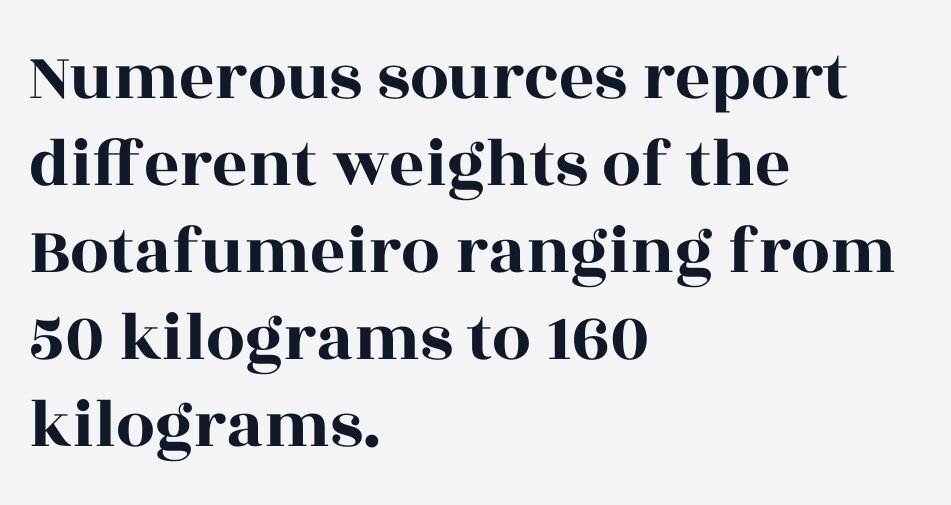
Upright lettering throughout. Check under the words: just untouched page. Do the characters align in a grid? No, the font is proportional. The line texture is even and compact thanks to regular tracking.
